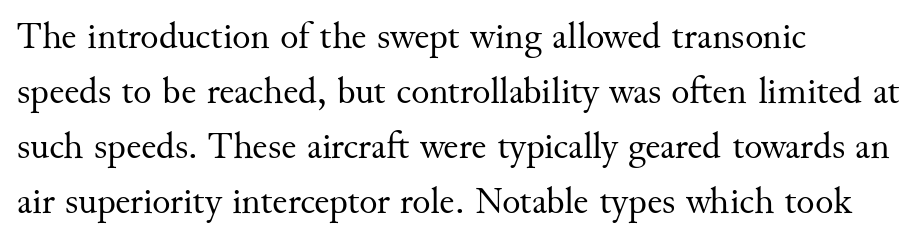
The image shows 38 px regular-weight serif type, upright; set left-aligned, normal line spacing (1.45x), normal letter spacing, not underlined; medium stroke contrast and a small x-height.
